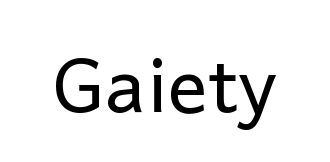
{"serif": "no", "italic": "no", "bold": "no", "weight": "regular", "width": "normal", "stroke_contrast": "low", "x_height": "medium", "monospaced": "no", "underline": "no", "letter_spacing": "normal", "letter_spacing_em": 0.0, "glyph_px": 75}
